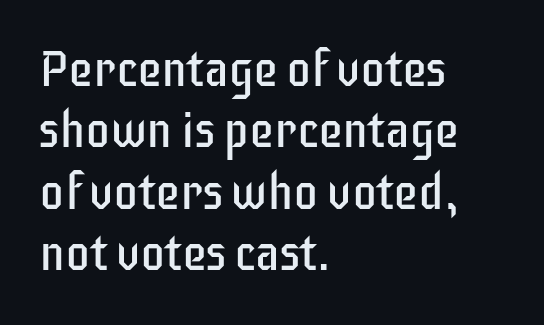
Q: Is the text bold? A: No.
Q: Is the text italic (slanted)? A: No, it is upright.
Q: Is the typeface a serif or a sans-serif typeface? A: Sans-serif.
Q: Is the text underlined? A: No.
Q: How is the paragraph aligned? A: Left-aligned.
Q: Is the spacing between letters normal or unusually wide? A: Normal.
Q: Width (condensed, normal, or wide)? A: Condensed.
Q: Stroke contrast? A: Low.
Q: x-height? A: Large.
Q: Monospaced? A: No.
